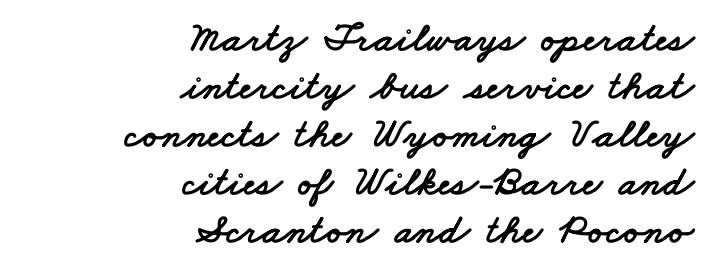
Q: Is the typeface a serif or a sans-serif typeface? A: Sans-serif.
Q: Is the text underlined? A: No.
Q: How is the paragraph aligned? A: Right-aligned.
Q: Is the spacing between letters normal or unusually wide? A: Normal.
Q: Is the spacing between lines tight, normal or loose? A: Tight.
Q: Width (condensed, normal, or wide)? A: Wide.
Q: Stroke contrast? A: Low.
Q: x-height? A: Small.
Q: Monospaced? A: No.
